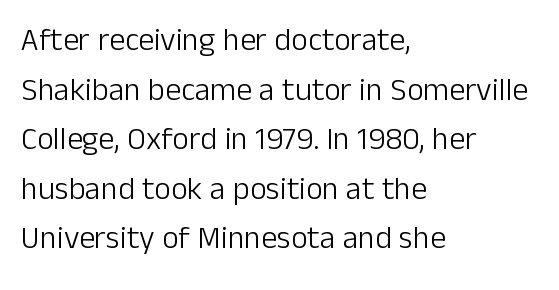
The image shows 32 px light sans-serif type, upright; set left-aligned, normal line spacing (1.55x), normal letter spacing, not underlined; low stroke contrast and a medium x-height.
